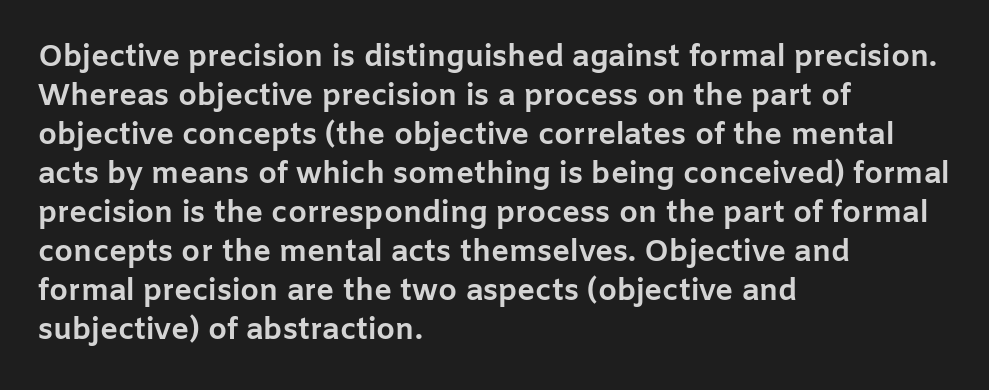
The image shows 30 px bold sans-serif type, upright; set left-aligned, normal line spacing (1.3x), normal letter spacing, not underlined; low stroke contrast and a medium x-height.
